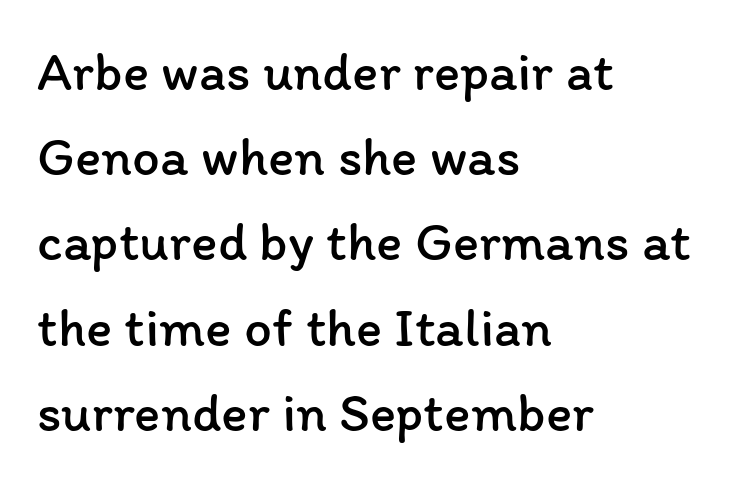
Q: Is the text bold? A: No.
Q: Is the text italic (slanted)? A: No, it is upright.
Q: Is the text underlined? A: No.
Q: How is the paragraph aligned? A: Left-aligned.
Q: Is the spacing between letters normal or unusually wide? A: Normal.
Q: Is the spacing between lines tight, normal or loose? A: Normal.
Q: Width (condensed, normal, or wide)? A: Normal.
Q: Stroke contrast? A: Low.
Q: x-height? A: Medium.
Q: Monospaced? A: No.
